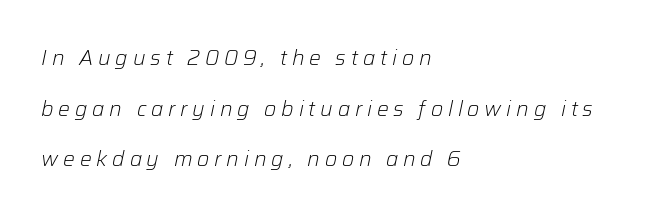
The letters are spread apart with noticeably loose tracking. Line beginnings align vertically; line endings do not. The whole block is typeset with a tilt. Is this a heavy cut? Hardly; it is regular or lighter. The area under the type is left untouched.
